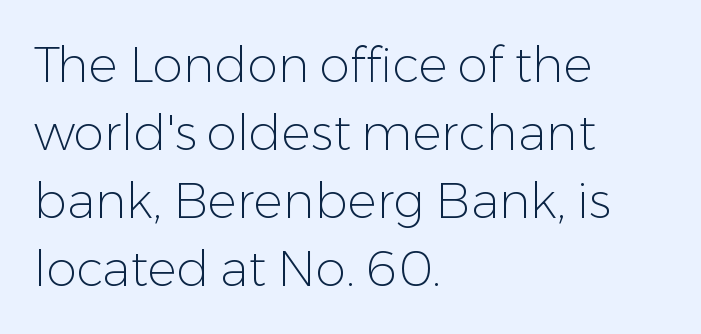
{"serif": "no", "italic": "no", "bold": "no", "weight": "light", "width": "normal", "stroke_contrast": "low", "x_height": "medium", "monospaced": "no", "underline": "no", "align": "left", "line_spacing": "normal", "line_spacing_ratio": 1.39, "letter_spacing": "normal", "letter_spacing_em": 0.0, "glyph_px": 49}
